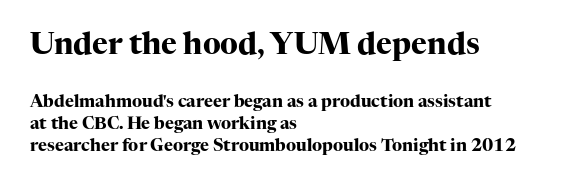
Letter spacing: default. Compare the two chunks: the upper has the greater cap height. Rendered with straight, roman letterforms. The space beneath each line is pristine and unruled. The rendering anchors every line to the left-hand side.
